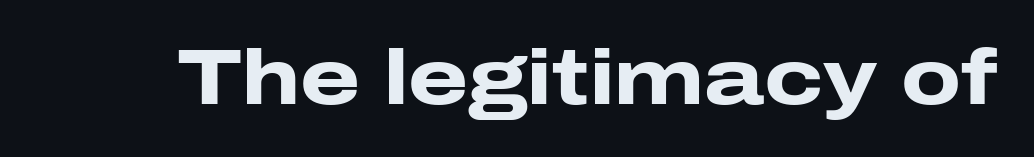
Q: Is the text bold? A: Yes.
Q: Is the text italic (slanted)? A: No, it is upright.
Q: Is the typeface a serif or a sans-serif typeface? A: Sans-serif.
Q: Is the text underlined? A: No.
Q: Is the spacing between letters normal or unusually wide? A: Normal.
Q: Width (condensed, normal, or wide)? A: Wide.
Q: Stroke contrast? A: Low.
Q: x-height? A: Medium.
Q: Monospaced? A: No.
